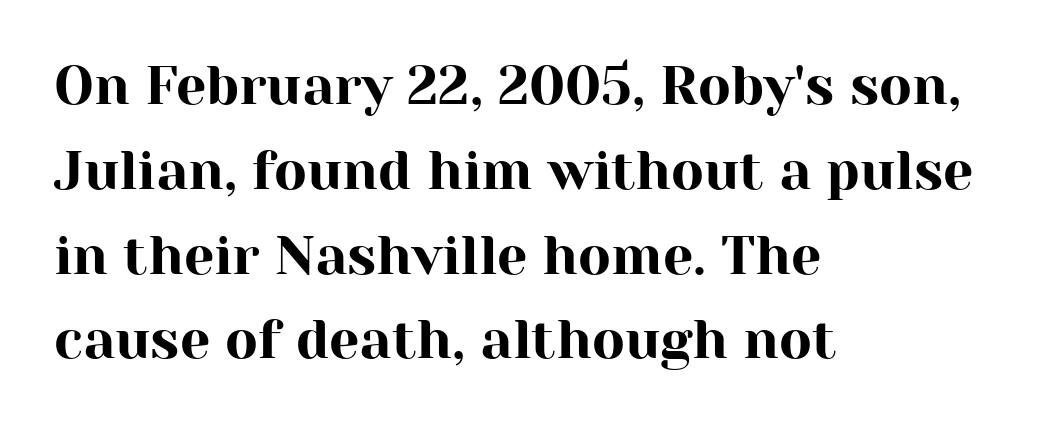
{"serif": "yes", "italic": "no", "width": "normal", "stroke_contrast": "high", "x_height": "medium", "monospaced": "no", "underline": "no", "align": "left", "line_spacing": "normal", "line_spacing_ratio": 1.57, "letter_spacing": "normal", "letter_spacing_em": 0.0, "glyph_px": 54}
